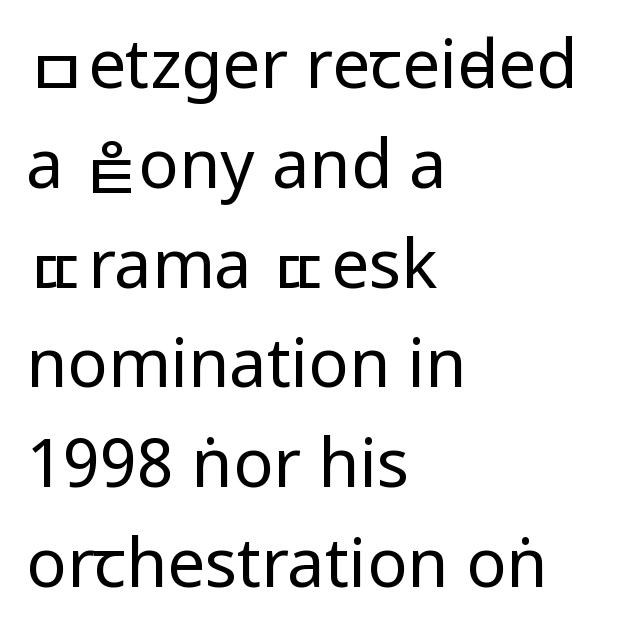
The image shows 67 px regular-weight, condensed sans-serif type, upright; set left-aligned, normal line spacing (1.49x), normal letter spacing, not underlined; low stroke contrast and a large x-height.
